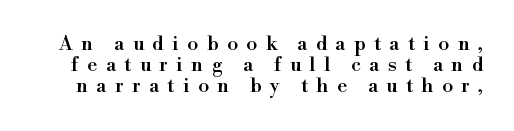
The image shows 20 px text type, upright; set tight line spacing (1.06x), unusually wide letter spacing (+0.42 em), not underlined.
